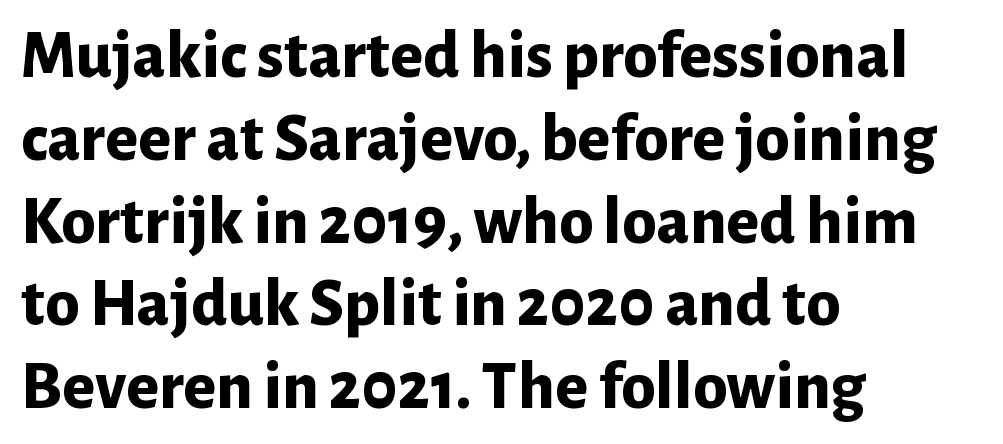
Q: Is the text bold? A: Yes.
Q: Is the text italic (slanted)? A: No, it is upright.
Q: Is the typeface a serif or a sans-serif typeface? A: Sans-serif.
Q: Is the text underlined? A: No.
Q: How is the paragraph aligned? A: Left-aligned.
Q: Is the spacing between letters normal or unusually wide? A: Normal.
Q: Width (condensed, normal, or wide)? A: Normal.
Q: Stroke contrast? A: Low.
Q: x-height? A: Medium.
Q: Monospaced? A: No.
